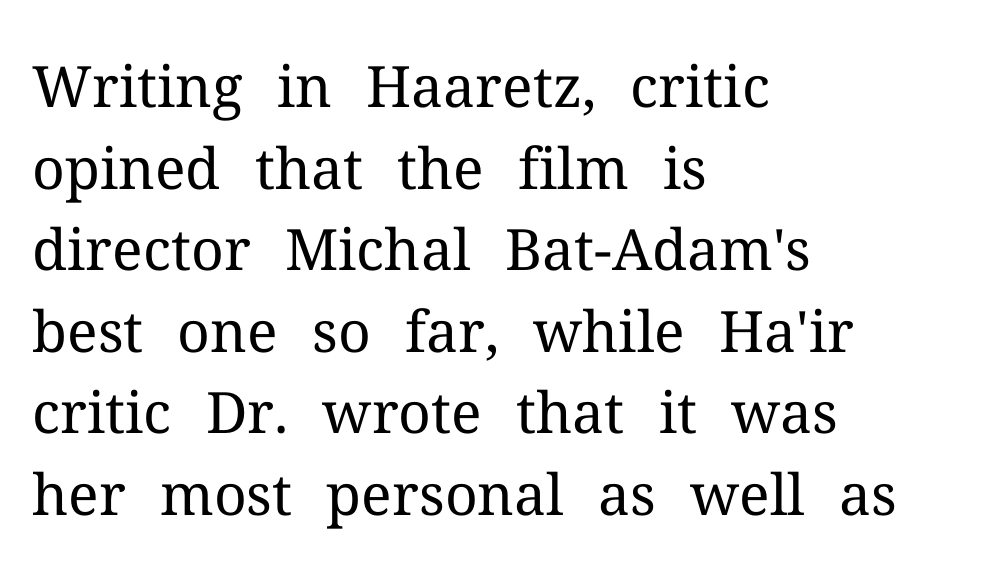
The image shows 57 px regular-weight serif type, upright; set left-aligned, normal line spacing (1.43x), normal letter spacing, not underlined; medium stroke contrast and a medium x-height.
